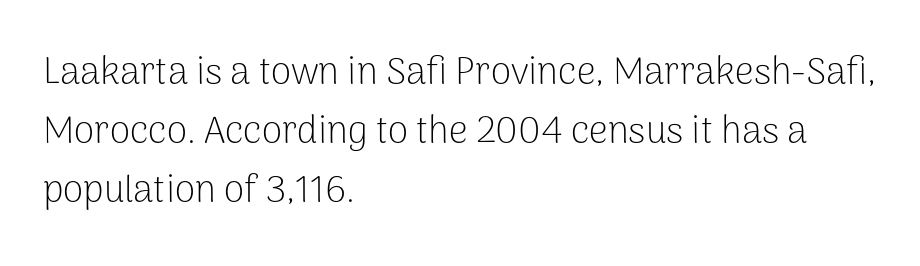
The letterforms sit shoulder to shoulder at normal distance. The typeface chosen for these lines omits serifs. The compositor pushed each line to the left boundary. Words float on clear page, feet unadorned. The weight tops out at a normal text grade. These lines are rendered in a variable-pitch font.
